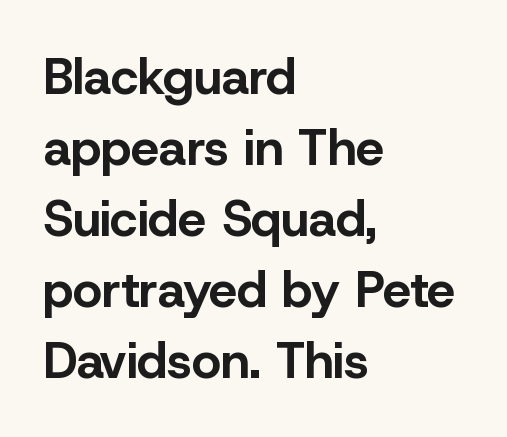
{"serif": "no", "italic": "no", "bold": "yes", "weight": "bold", "width": "normal", "stroke_contrast": "low", "x_height": "medium", "monospaced": "no", "underline": "no", "align": "left", "line_spacing": "normal", "line_spacing_ratio": 1.42, "letter_spacing": "normal", "letter_spacing_em": 0.0, "glyph_px": 50}
